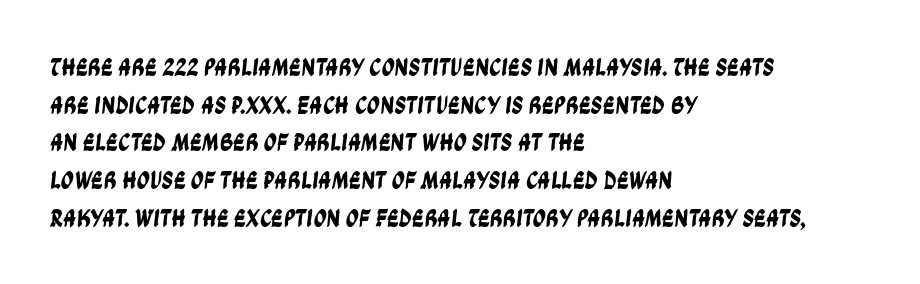
Line beginnings align vertically; line endings do not. Baseline-to-baseline distance is the conventional proportion of letter height. Does extra space separate the letters? No, they use regular spacing. Each row of text sits above clean, open space.
